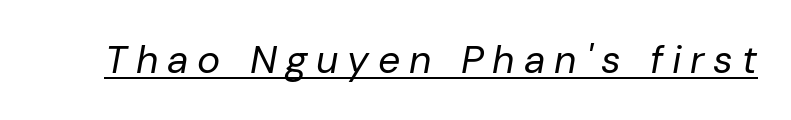
The image shows 39 px regular-weight type, italic (leaning right); set unusually wide letter spacing (+0.23 em), underlined; low stroke contrast and a medium x-height.
